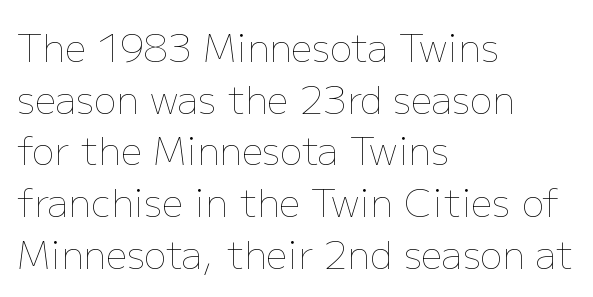
What stands out about the letter spacing? Nothing — it is the standard amount. Spacing verdict: proportional, widths tailored to each character. Posture: upright roman. The passage shown is not underscored anywhere.
